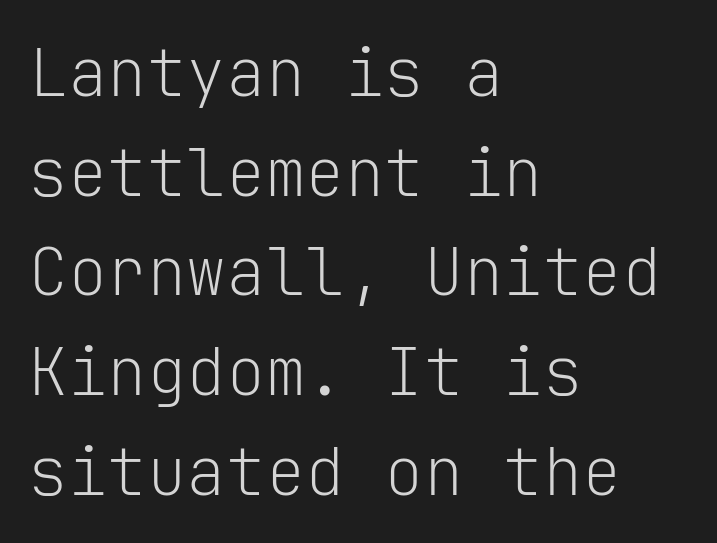
Q: Is the text bold? A: No.
Q: Is the text italic (slanted)? A: No, it is upright.
Q: Is the typeface a serif or a sans-serif typeface? A: Sans-serif.
Q: Is the text underlined? A: No.
Q: How is the paragraph aligned? A: Left-aligned.
Q: Is the spacing between letters normal or unusually wide? A: Normal.
Q: Is the spacing between lines tight, normal or loose? A: Normal.
Q: Width (condensed, normal, or wide)? A: Normal.
Q: Stroke contrast? A: Low.
Q: x-height? A: Medium.
Q: Monospaced? A: Yes.
